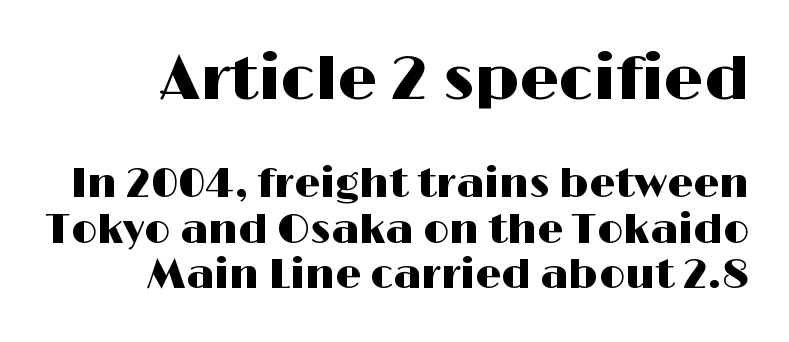
Each letter's strokes conclude bluntly, with no projecting serifs. Character widths vary here, with narrow letters taking less room than wide ones. This rendering leaves character spacing at its baseline value. Leading is clearly below the norm, producing a dense column. Visually the block forms a straight wall on the right and a jagged coastline on the left. Compare the two chunks: the upper has the greater cap height.
